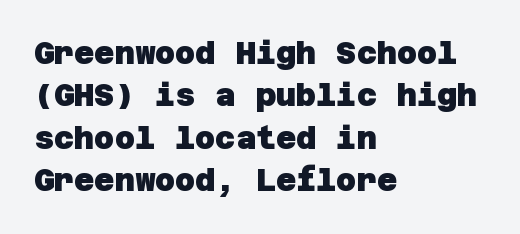
This rendering features lettering with no underline. Caption: multi-line text, flush left, ragged right. Font category for this specimen: sans-serif. A normal amount of white space separates one row of letters from the next. Students, this is bold: see how much ink each stroke carries.
